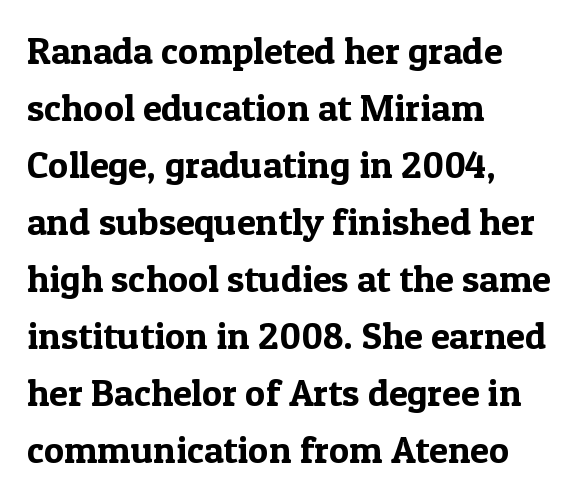
Ascenders rise straight up at ninety degrees. The space beneath each line is pristine and unruled. Notice how descenders clear the ascenders below comfortably — that's standard leading. Layout note: lines flush left. No extra tracking has been applied to these lines.
